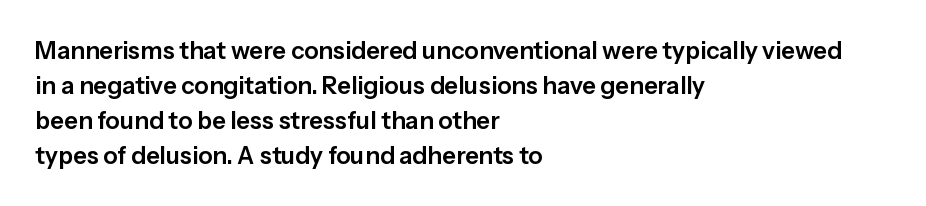
Style check: upright. The designer left line spacing at the default. Casual observation: everything's shoved over to the left. Tracking here is standard; glyphs follow each other at the usual distance. The foot of each line stays bare and open.
